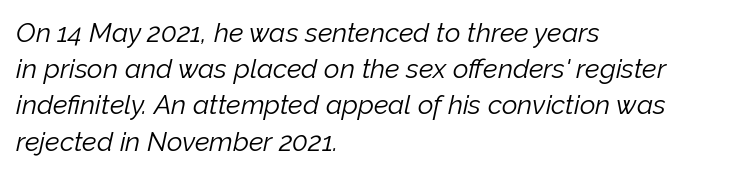
Q: Is the text bold? A: No.
Q: Is the text italic (slanted)? A: Yes, it leans right by about 12 degrees.
Q: Is the text underlined? A: No.
Q: How is the paragraph aligned? A: Left-aligned.
Q: Is the spacing between letters normal or unusually wide? A: Normal.
Q: Is the spacing between lines tight, normal or loose? A: Normal.
